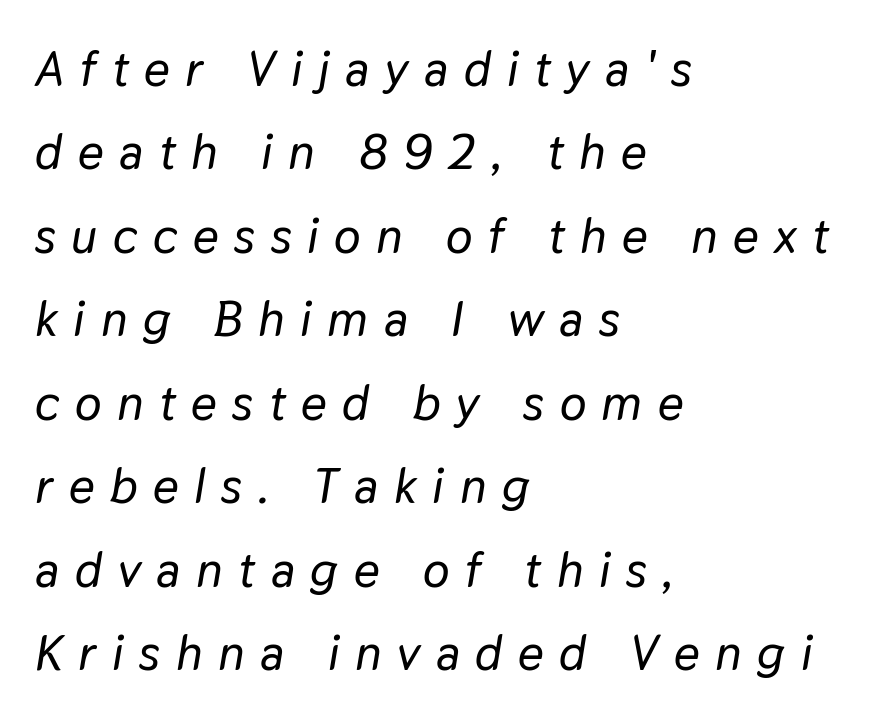
Q: Is the text italic (slanted)? A: Yes, it leans right by about 9 degrees.
Q: Is the text underlined? A: No.
Q: How is the paragraph aligned? A: Left-aligned.
Q: Is the spacing between letters normal or unusually wide? A: Unusually wide.
Q: Is the spacing between lines tight, normal or loose? A: Normal.
Q: Width (condensed, normal, or wide)? A: Normal.
Q: Stroke contrast? A: Low.
Q: x-height? A: Medium.
Q: Monospaced? A: No.
